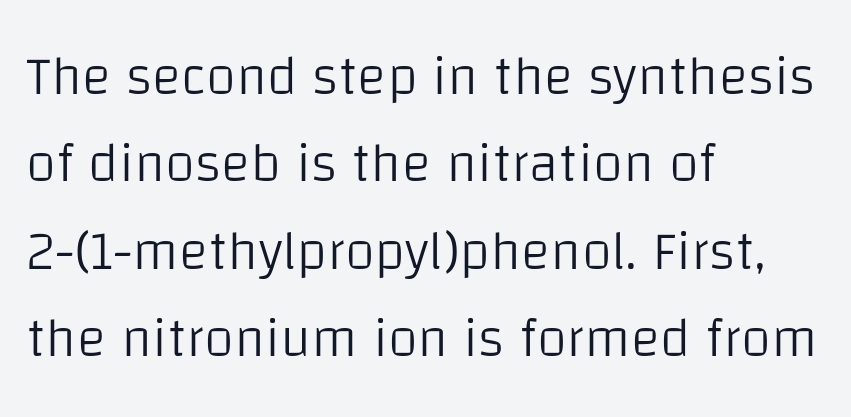
{"serif": "no", "italic": "no", "bold": "no", "weight": "light", "width": "normal", "stroke_contrast": "low", "x_height": "large", "monospaced": "no", "underline": "no", "align": "left", "line_spacing": "normal", "line_spacing_ratio": 1.59, "letter_spacing": "normal", "letter_spacing_em": 0.0, "glyph_px": 55}
